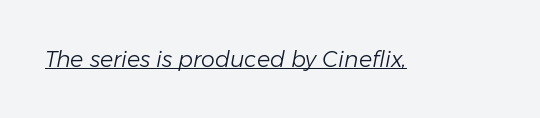
The image shows 22 px text type, italic (leaning right); set normal letter spacing, underlined.
